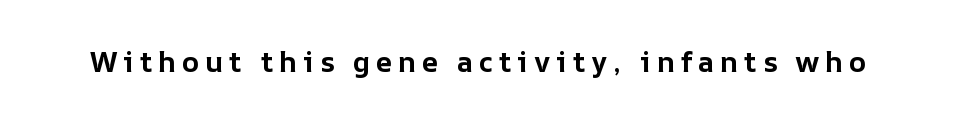
Q: Is the text bold? A: Yes.
Q: Is the text italic (slanted)? A: No, it is upright.
Q: Is the text underlined? A: No.
Q: Width (condensed, normal, or wide)? A: Normal.
Q: Stroke contrast? A: Low.
Q: x-height? A: Medium.
Q: Monospaced? A: No.
